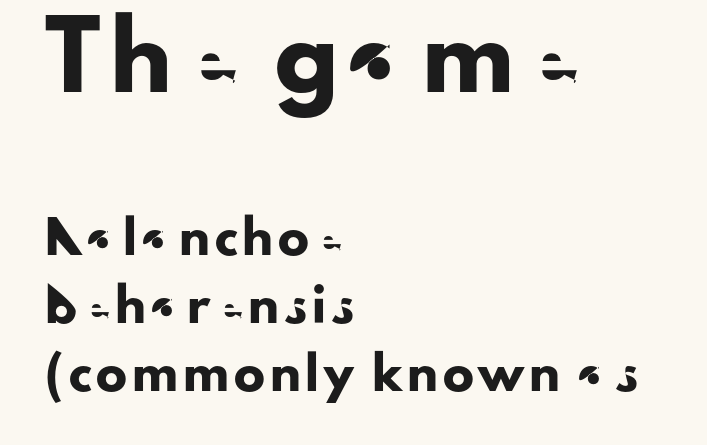
{"serif": "no", "italic": "no", "width": "normal", "stroke_contrast": "low", "x_height": "small", "monospaced": "no", "underline": "no", "align": "left", "line_spacing": "loose", "line_spacing_ratio": 2.2, "larger_block": "first", "size_ratio": 2.0, "glyph_px": 62}
